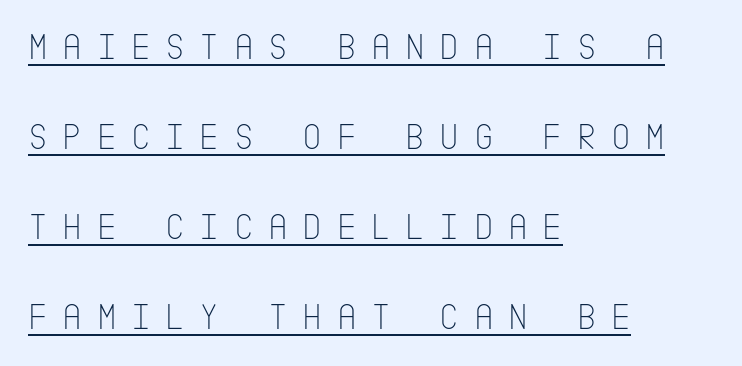
Q: Is the text bold? A: No.
Q: Is the text italic (slanted)? A: No, it is upright.
Q: Is the typeface a serif or a sans-serif typeface? A: Sans-serif.
Q: Is the text underlined? A: Yes.
Q: How is the paragraph aligned? A: Left-aligned.
Q: Is the spacing between letters normal or unusually wide? A: Unusually wide.
Q: Is the spacing between lines tight, normal or loose? A: Loose.
Q: Width (condensed, normal, or wide)? A: Condensed.
Q: Stroke contrast? A: Low.
Q: x-height? A: Large.
